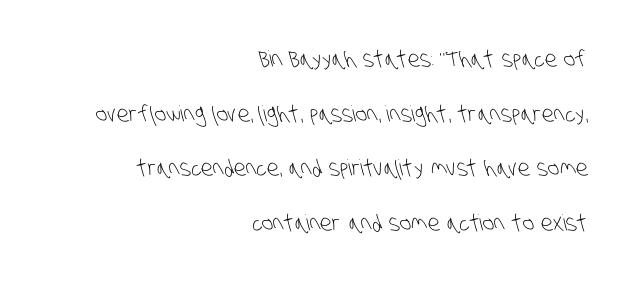
Quick note: interline space is abundant. Short note: letters normally spaced. No word sits above an underline. Compared with a flush-left layout, this one pins lines to the opposite, right side. Is the type heavy? It reads as light-to-regular instead.
